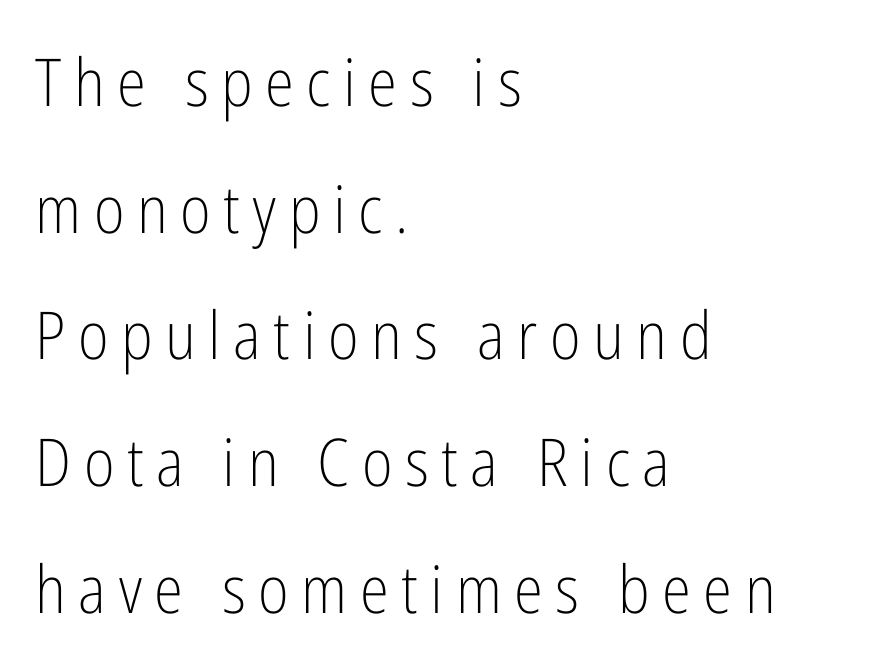
{"serif": "no", "italic": "no", "bold": "no", "weight": "light", "width": "condensed", "stroke_contrast": "low", "x_height": "medium", "monospaced": "no", "underline": "no", "align": "left", "line_spacing": "loose", "line_spacing_ratio": 1.92, "glyph_px": 66}
